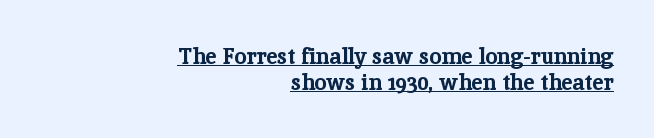
Q: Is the text bold? A: Yes.
Q: Is the text italic (slanted)? A: No, it is upright.
Q: Is the text underlined? A: Yes.
Q: How is the paragraph aligned? A: Right-aligned.
Q: Is the spacing between letters normal or unusually wide? A: Normal.
